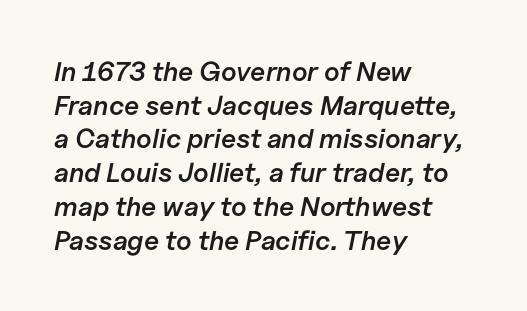
The image shows 27 px text type, italic (leaning right); set left-aligned, normal line spacing (1.25x), normal letter spacing, not underlined.
